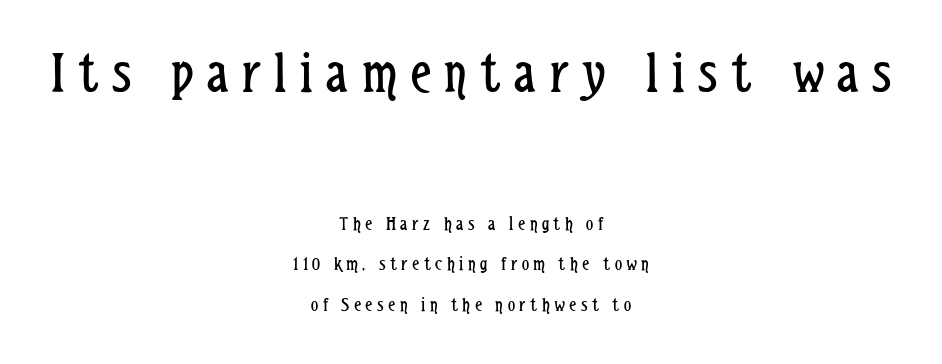
{"serif": "no", "italic": "no", "bold": "no", "weight": "regular", "width": "condensed", "stroke_contrast": "low", "x_height": "medium", "monospaced": "no", "underline": "no", "align": "center", "line_spacing": "loose", "line_spacing_ratio": 2.04, "letter_spacing": "wide", "letter_spacing_em": 0.23, "larger_block": "first", "size_ratio": 2.95, "glyph_px": 59}
